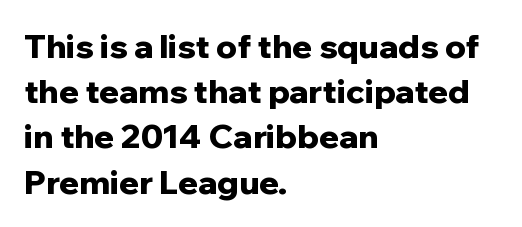
Whoever set this chose a conventional vertical rhythm. Are there feet on the stems? There aren't — it's a sans. Character widths vary here, with narrow letters taking less room than wide ones. Descenders hang freely into open space.
